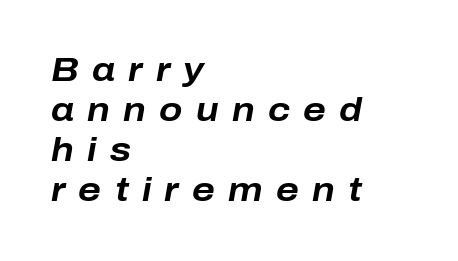
{"italic": "yes", "lean": "right", "slant_degrees": 10, "bold": "yes", "weight": "bold", "width": "normal", "stroke_contrast": "low", "x_height": "medium", "monospaced": "no", "underline": "no", "align": "left", "line_spacing_ratio": 1.18, "letter_spacing": "wide", "letter_spacing_em": 0.39, "glyph_px": 34}
